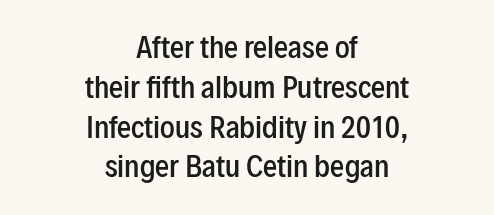
{"serif": "no", "italic": "no", "bold": "semi", "weight": "semibold", "width": "condensed", "stroke_contrast": "low", "x_height": "medium", "monospaced": "no", "underline": "no", "align": "center", "line_spacing": "normal", "line_spacing_ratio": 1.42, "letter_spacing": "normal", "letter_spacing_em": 0.0, "glyph_px": 28}
